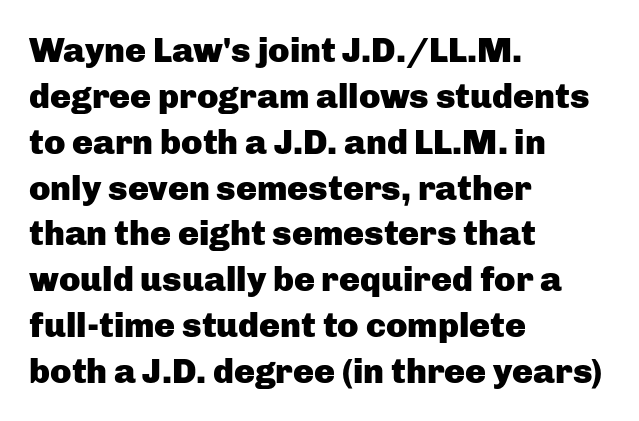
A typesetter would call this proportional, since set widths differ per character. Just letters on the line, the space beneath them empty. This is sans-serif lettering, the kind often seen on screens and signage. Line beginnings align vertically; line endings do not.
